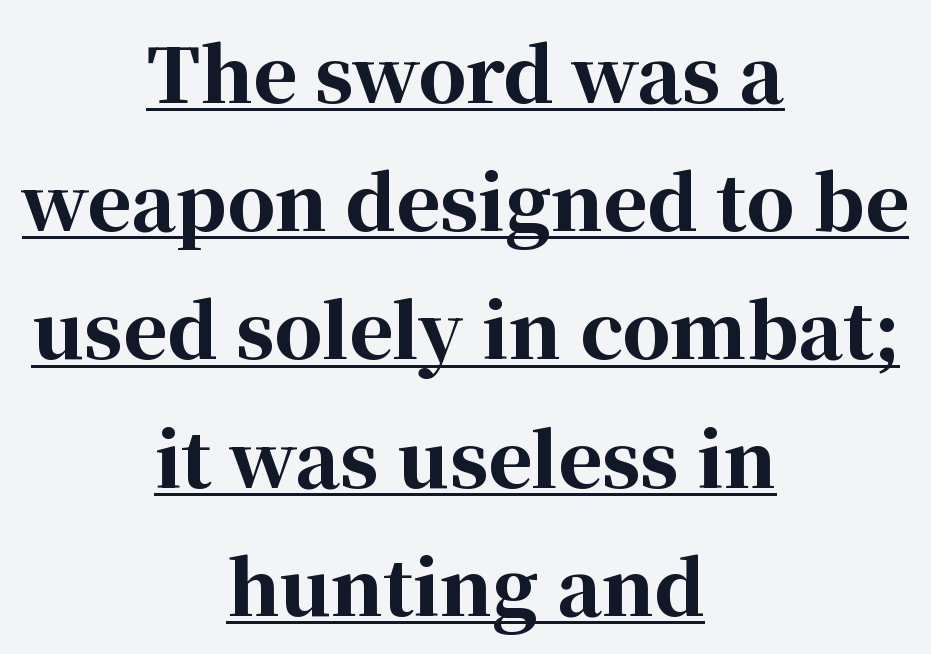
The image shows 75 px bold serif type, upright; set centered, line spacing 1.71x, normal letter spacing, underlined; high stroke contrast and a medium x-height.
